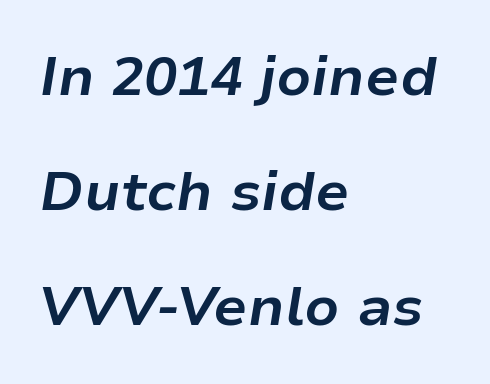
Letter spacing: default. Every character sits at an angle, as italics do. All the whitespace from short lines collects on the right. Strong, thick strokes mark this as bold type. Spacing verdict: proportional, widths tailored to each character. Reading down the column, the eye jumps a long way to each next line.
